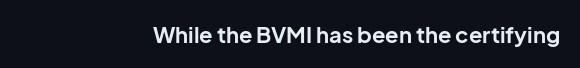
The image shows 22 px bold type, upright; set normal letter spacing, not underlined.
